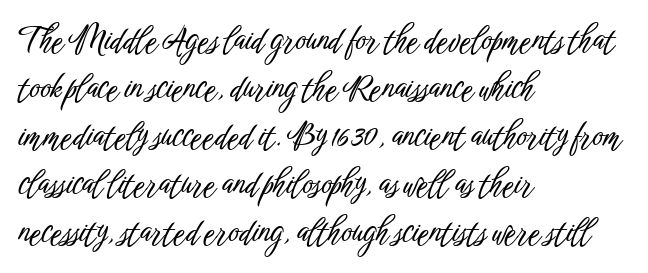
Every row of glyphs begins at an identical x-position on the left. The face used here is proportionally spaced, like ordinary book or web type. Caption: standard tracking, unaltered. Vertical spacing — default. The type family on display is of the sans-serif kind.
